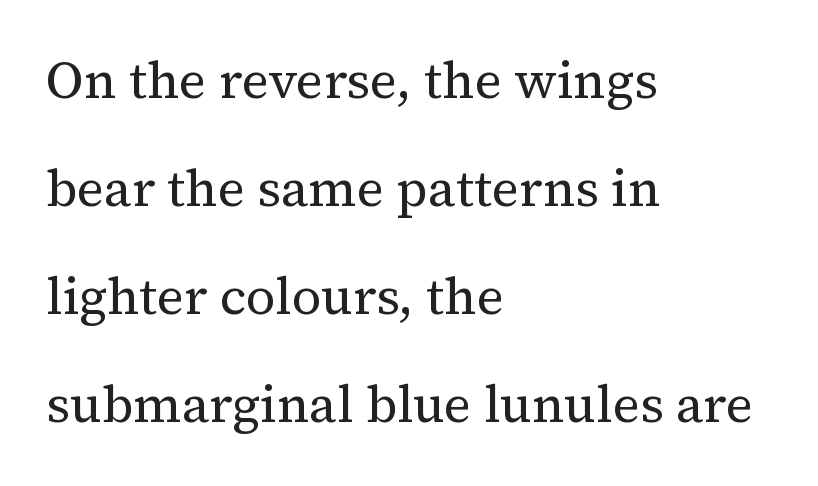
The image shows 52 px regular-weight serif type, upright; set left-aligned, loose line spacing (2.08x), normal letter spacing, not underlined; medium stroke contrast and a medium x-height.
